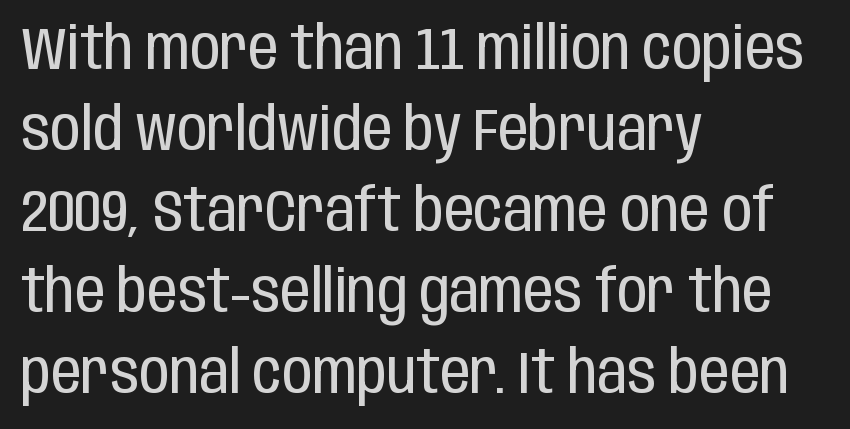
Font category for this specimen: sans-serif. Compared with typical body copy, the letter spacing here is the same. The rendering uses natural spacing where letterforms have individual widths. In terms of posture, this sample is upright. The strip under each line holds only bare page.
